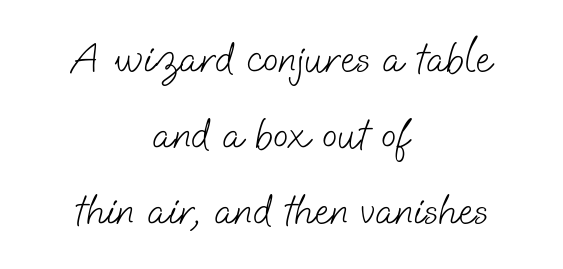
Q: Is the text bold? A: No.
Q: Is the typeface a serif or a sans-serif typeface? A: Sans-serif.
Q: Is the text underlined? A: No.
Q: How is the paragraph aligned? A: Centered.
Q: Is the spacing between letters normal or unusually wide? A: Normal.
Q: Is the spacing between lines tight, normal or loose? A: Normal.
Q: Width (condensed, normal, or wide)? A: Normal.
Q: Stroke contrast? A: Low.
Q: x-height? A: Small.
Q: Monospaced? A: No.
